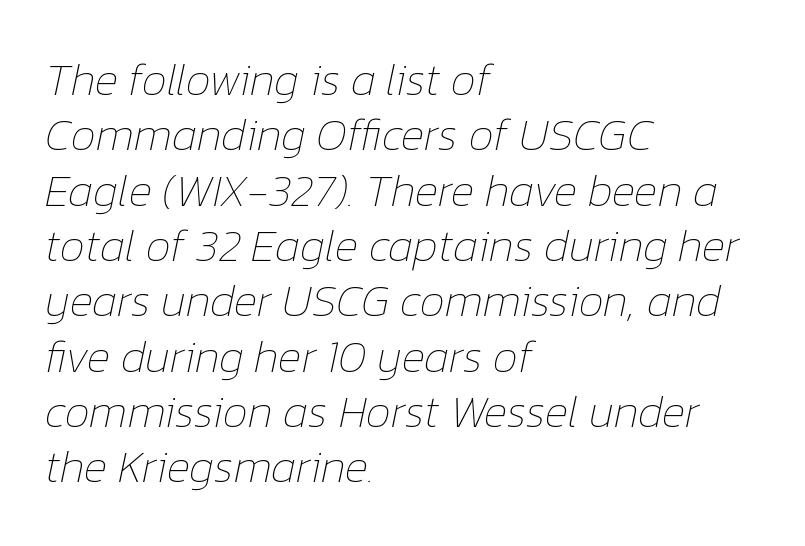
Each letter keeps its own natural width here, so spacing adapts to shape. No heavy texture on the line: the type isn't bold. The face used here has a pronounced slope to its letters. Unmarked baselines from the first word to the last. Observe the ordinary spacing: letters are neighbours, not strangers.
